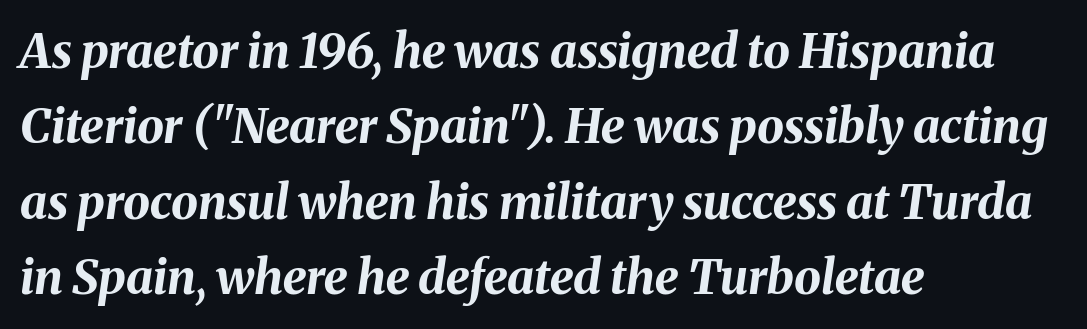
These lines sit exactly where default settings would place them. Look at the stroke-to-counter ratio: heavy, a bold. All the whitespace from short lines collects on the right. The axis of the letterforms is tilted away from vertical.
